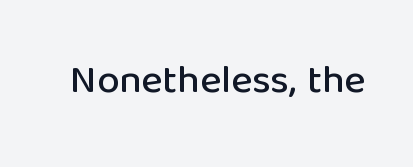
The image shows 40 px sans-serif type, upright; set normal letter spacing, not underlined; low stroke contrast and a medium x-height.
